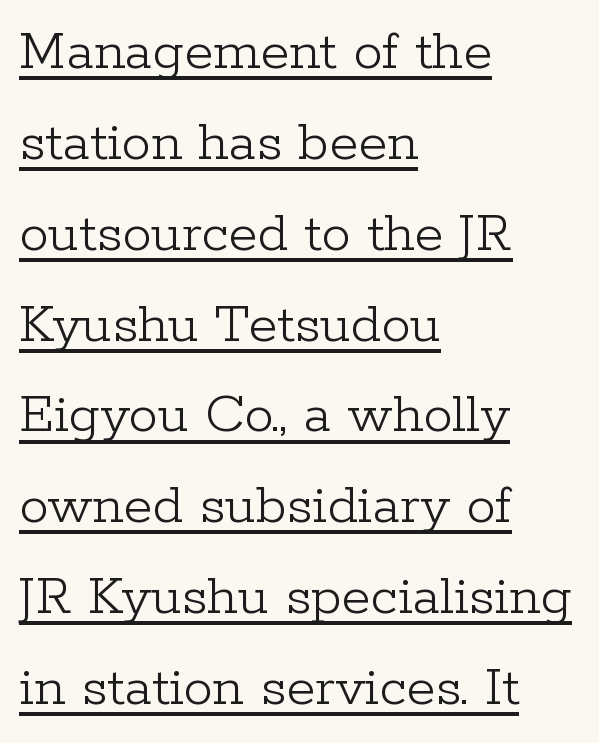
{"serif": "yes", "italic": "no", "bold": "no", "weight": "light", "width": "normal", "stroke_contrast": "low", "x_height": "medium", "monospaced": "no", "underline": "yes", "align": "left", "line_spacing": "normal", "line_spacing_ratio": 1.54, "letter_spacing": "normal", "letter_spacing_em": 0.0, "glyph_px": 59}
